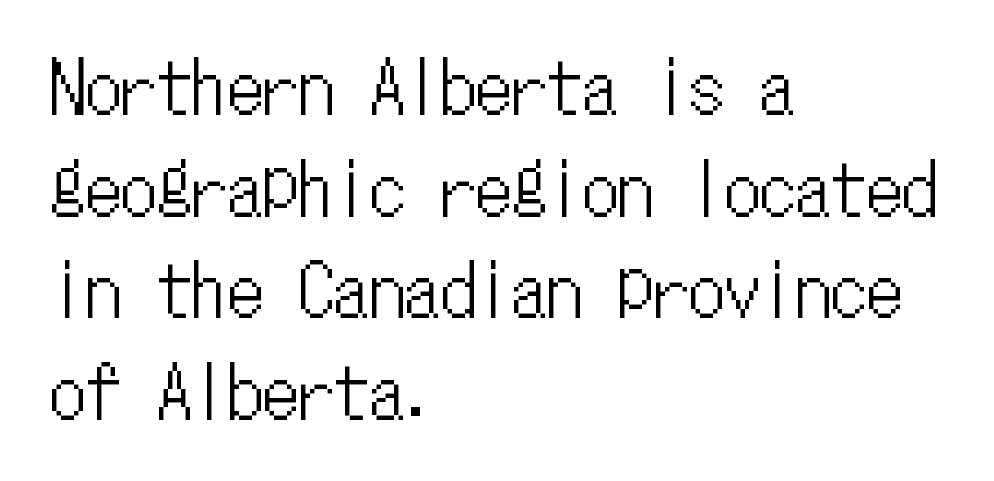
{"italic": "no", "width": "condensed", "stroke_contrast": "low", "x_height": "medium", "monospaced": "yes", "underline": "no", "align": "left", "line_spacing": "normal", "line_spacing_ratio": 1.43, "letter_spacing": "normal", "letter_spacing_em": 0.0, "glyph_px": 71}
